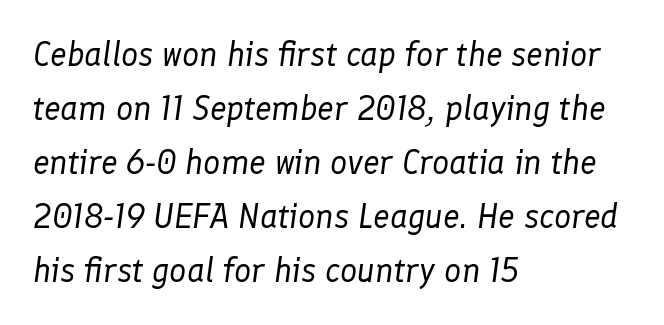
{"italic": "yes", "lean": "right", "slant_degrees": 8, "bold": "no", "weight": "regular", "width": "normal", "stroke_contrast": "low", "x_height": "medium", "monospaced": "no", "underline": "no", "align": "left", "line_spacing": "normal", "line_spacing_ratio": 1.59, "letter_spacing": "normal", "letter_spacing_em": 0.0, "glyph_px": 34}
